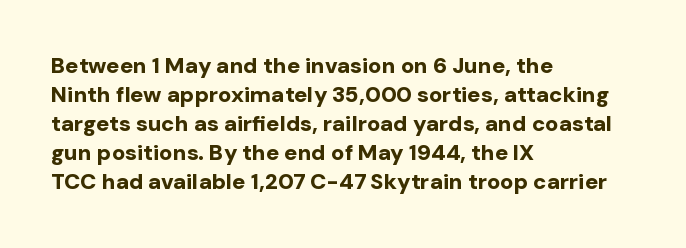
Q: Is the text bold? A: Yes.
Q: Is the text italic (slanted)? A: No, it is upright.
Q: Is the text underlined? A: No.
Q: How is the paragraph aligned? A: Left-aligned.
Q: Is the spacing between letters normal or unusually wide? A: Normal.
Q: Is the spacing between lines tight, normal or loose? A: Normal.
